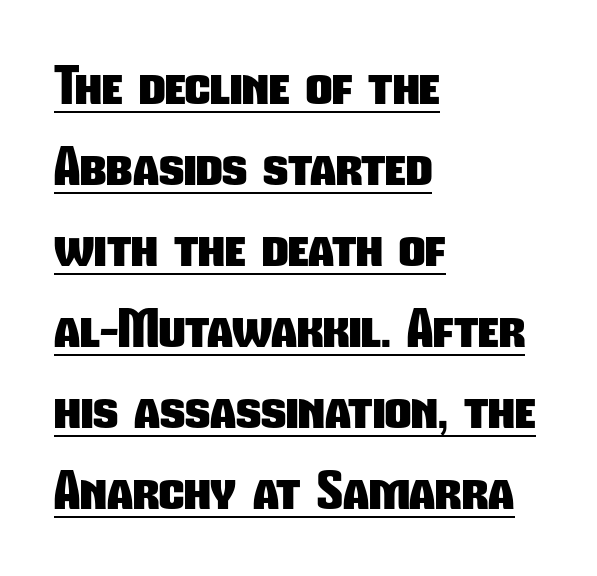
{"serif": "no", "bold": "yes", "weight": "heavy", "width": "condensed", "stroke_contrast": "low", "x_height": "medium", "monospaced": "no", "underline": "yes", "align": "left", "line_spacing": "normal", "line_spacing_ratio": 1.59, "letter_spacing": "normal", "letter_spacing_em": 0.0, "glyph_px": 51}
